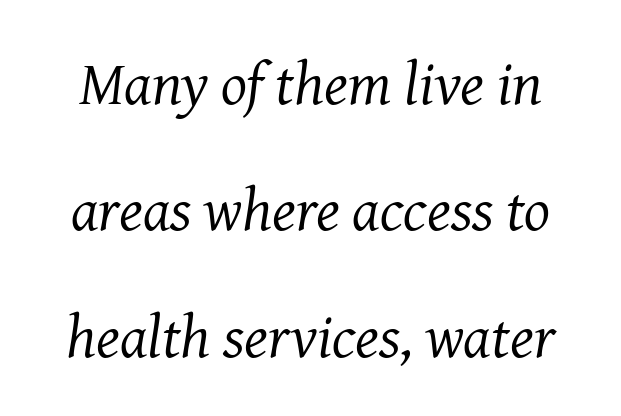
Q: Is the text bold? A: No.
Q: Is the text italic (slanted)? A: Yes, it leans right by about 8 degrees.
Q: Is the typeface a serif or a sans-serif typeface? A: Serif.
Q: Is the text underlined? A: No.
Q: Is the spacing between letters normal or unusually wide? A: Normal.
Q: Is the spacing between lines tight, normal or loose? A: Loose.
Q: Width (condensed, normal, or wide)? A: Normal.
Q: Stroke contrast? A: Medium.
Q: x-height? A: Medium.
Q: Monospaced? A: No.
